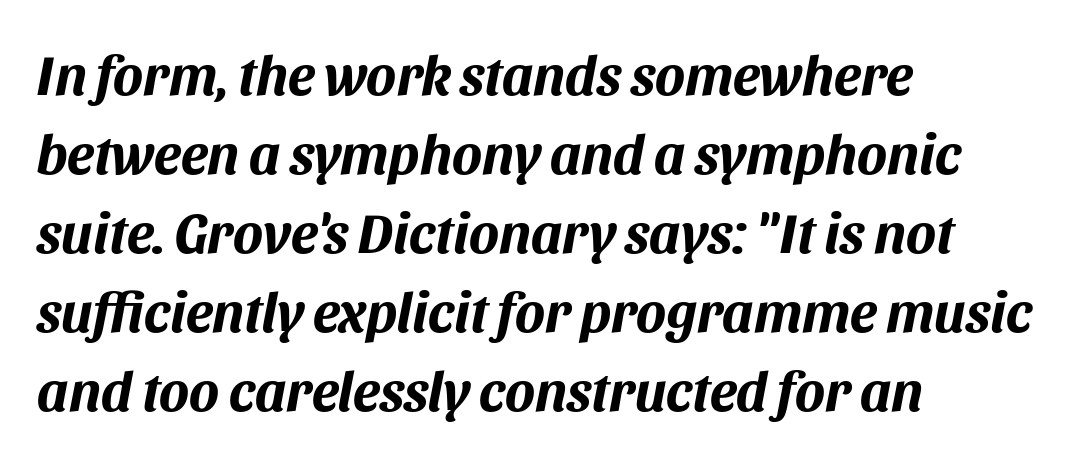
Q: Is the text bold? A: Yes.
Q: Is the text italic (slanted)? A: Yes, it leans right by about 11 degrees.
Q: Is the text underlined? A: No.
Q: How is the paragraph aligned? A: Left-aligned.
Q: Is the spacing between letters normal or unusually wide? A: Normal.
Q: Is the spacing between lines tight, normal or loose? A: Normal.
Q: Width (condensed, normal, or wide)? A: Normal.
Q: Stroke contrast? A: Medium.
Q: x-height? A: Large.
Q: Monospaced? A: No.
